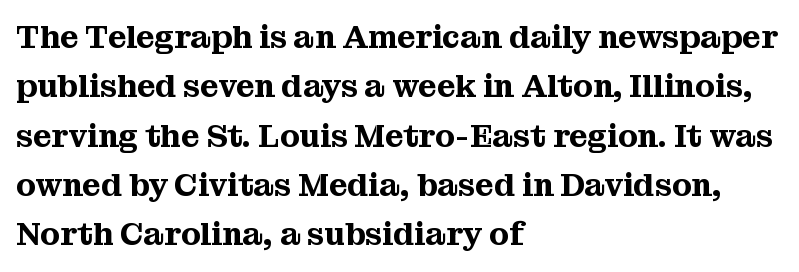
{"serif": "yes", "italic": "no", "width": "normal", "stroke_contrast": "medium", "x_height": "medium", "monospaced": "no", "underline": "no", "align": "left", "line_spacing": "normal", "line_spacing_ratio": 1.54, "letter_spacing": "normal", "letter_spacing_em": 0.0, "glyph_px": 32}
